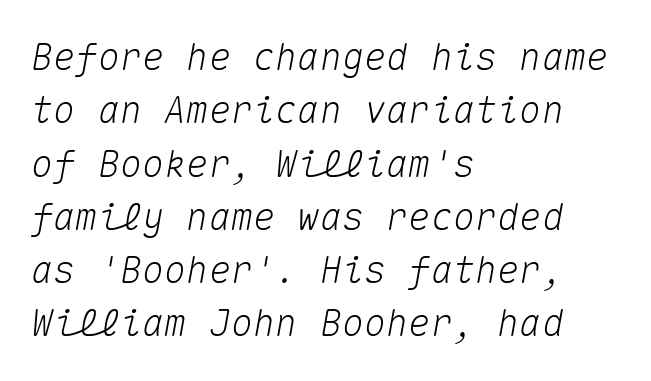
Casual observation: everything's shoved over to the left. Here the glyphs are tracked normally, forming tight word shapes. Note the uniform advance width — an 'i' takes as much space as an 'm'. This sample uses an oblique cut, with every glyph tilted off the vertical.
